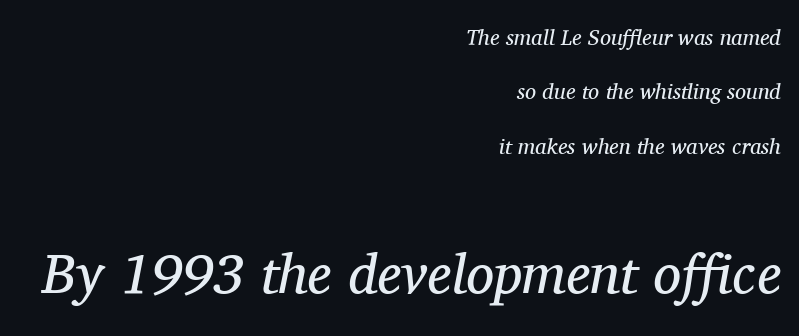
{"serif": "yes", "italic": "yes", "lean": "right", "slant_degrees": 11, "bold": "no", "weight": "regular", "width": "normal", "stroke_contrast": "medium", "x_height": "medium", "monospaced": "no", "underline": "no", "align": "right", "line_spacing": "loose", "line_spacing_ratio": 2.47, "letter_spacing": "normal", "letter_spacing_em": 0.0, "larger_block": "second", "size_ratio": 2.55, "glyph_px": 56}
